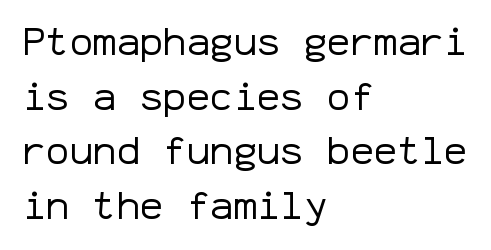
No chunkiness to these letters — they're not bold. Descenders hang freely into open space. Evenly set lines give the paragraph a standard silhouette. Reading down the block, your eye returns to a fixed left position each line.
